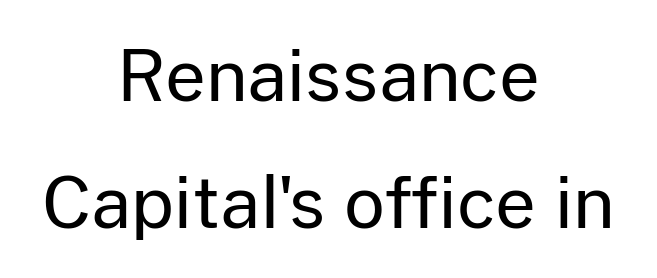
Any mark beneath the type? The region is blank. Posture: straight, roman, zero tilt. Nope, no serifs anywhere on these letters. These lines are rendered in a variable-pitch font. Think standard paragraph weight, or any step lighter than that.
